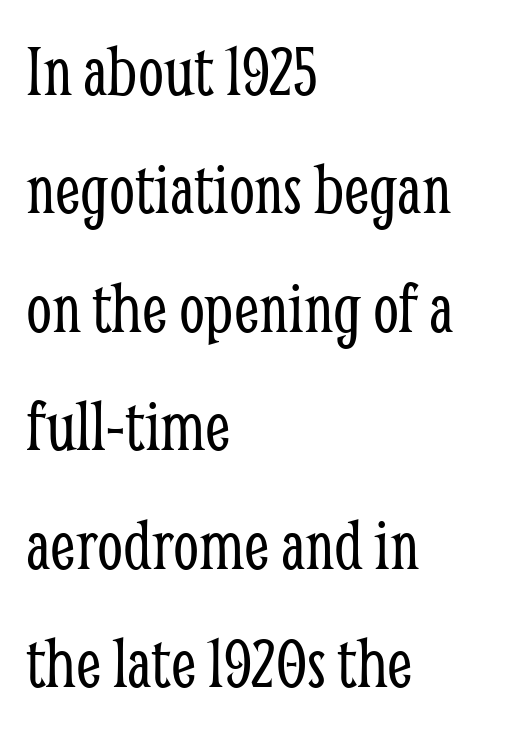
{"serif": "yes", "italic": "no", "bold": "no", "weight": "light", "width": "condensed", "stroke_contrast": "low", "x_height": "medium", "monospaced": "no", "underline": "no", "align": "left", "line_spacing": "normal", "line_spacing_ratio": 1.6, "letter_spacing": "normal", "letter_spacing_em": 0.0, "glyph_px": 74}
